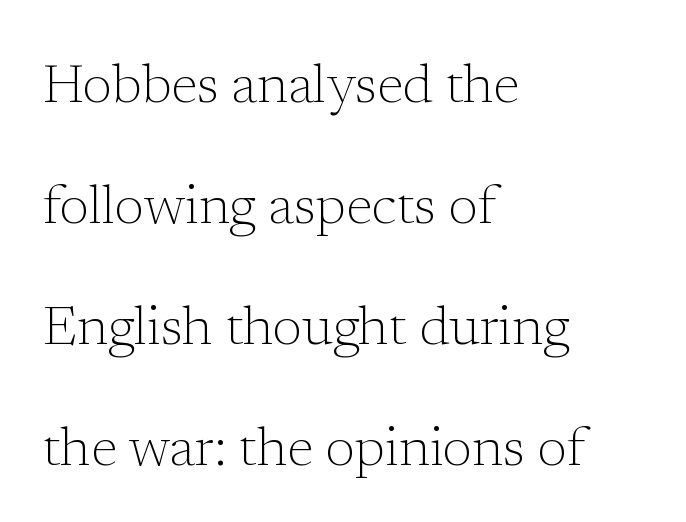
The image shows 54 px light serif type, upright; set left-aligned, loose line spacing (2.24x), normal letter spacing, not underlined; low stroke contrast and a medium x-height.
